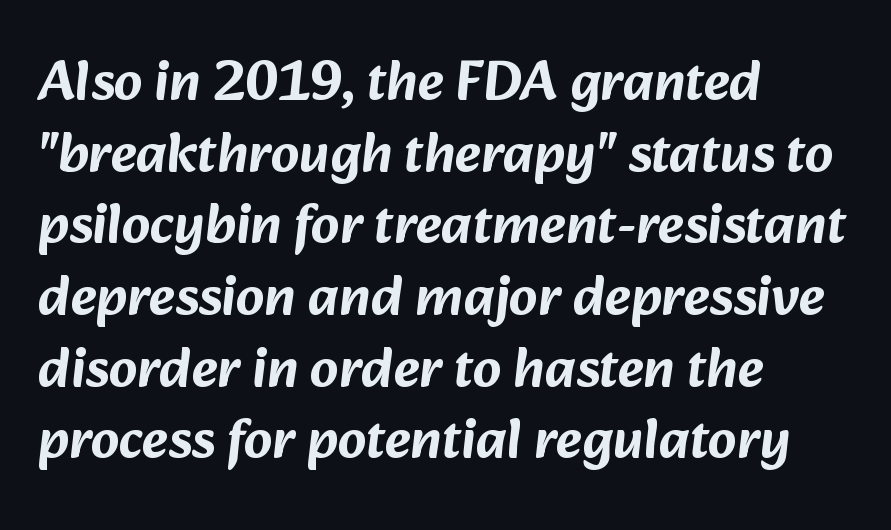
The image shows 56 px sans-serif type; set left-aligned, normal line spacing (1.28x), normal letter spacing, not underlined; low stroke contrast and a medium x-height.
